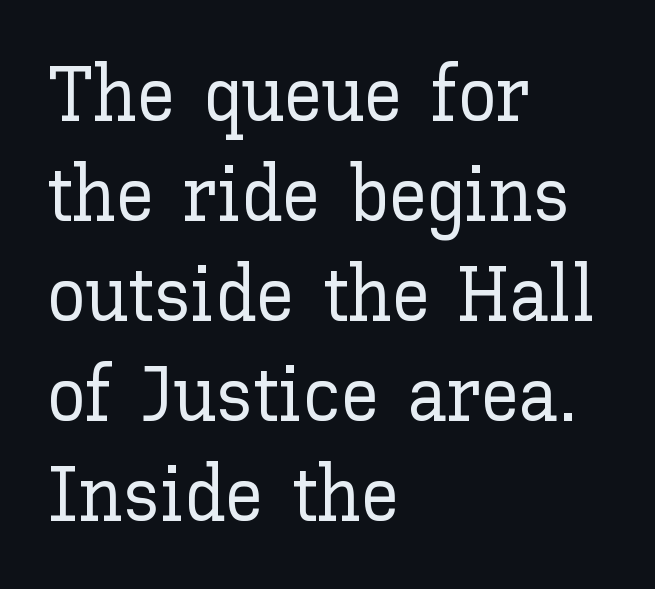
The image shows 77 px text type, upright; set left-aligned, normal line spacing (1.3x), normal letter spacing, not underlined; low stroke contrast and a medium x-height.
